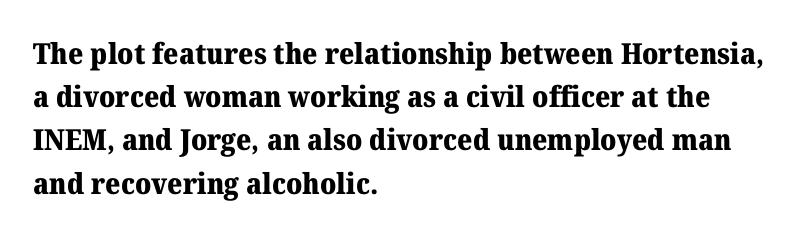
{"serif": "yes", "italic": "no", "bold": "yes", "weight": "heavy", "width": "normal", "stroke_contrast": "medium", "x_height": "medium", "monospaced": "no", "underline": "no", "align": "left", "line_spacing": "normal", "line_spacing_ratio": 1.49, "letter_spacing": "normal", "letter_spacing_em": 0.0, "glyph_px": 29}
